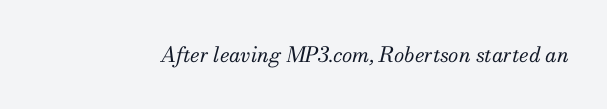
Q: Is the text bold? A: No.
Q: Is the text italic (slanted)? A: Yes, it leans right by about 13 degrees.
Q: Is the text underlined? A: No.
Q: Is the spacing between letters normal or unusually wide? A: Normal.
